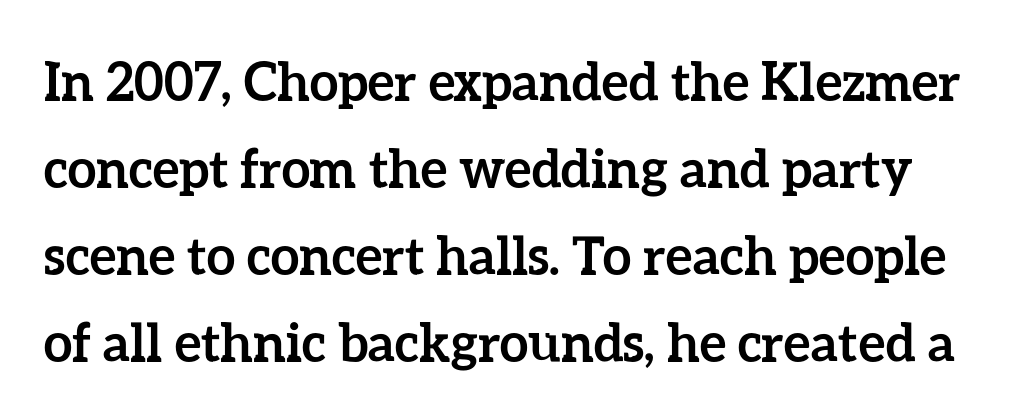
Q: Is the text bold? A: Yes.
Q: Is the text italic (slanted)? A: No, it is upright.
Q: Is the text underlined? A: No.
Q: Is the spacing between letters normal or unusually wide? A: Normal.
Q: Is the spacing between lines tight, normal or loose? A: Normal.
Q: Width (condensed, normal, or wide)? A: Normal.
Q: Stroke contrast? A: Low.
Q: x-height? A: Medium.
Q: Monospaced? A: No.
